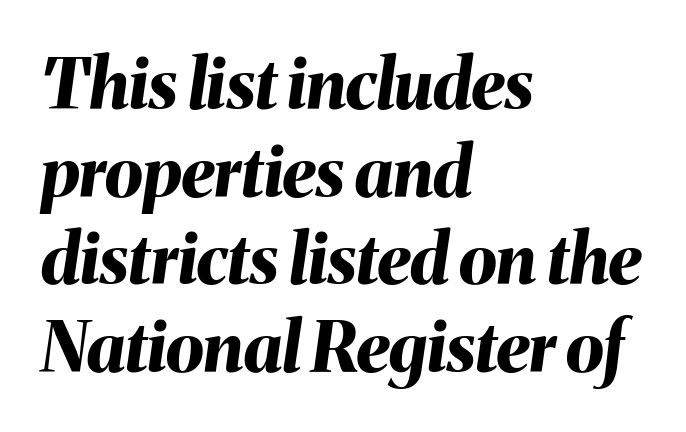
The image shows 69 px bold type, italic (leaning right); set left-aligned, normal line spacing (1.27x), normal letter spacing, not underlined; medium stroke contrast and a medium x-height.
